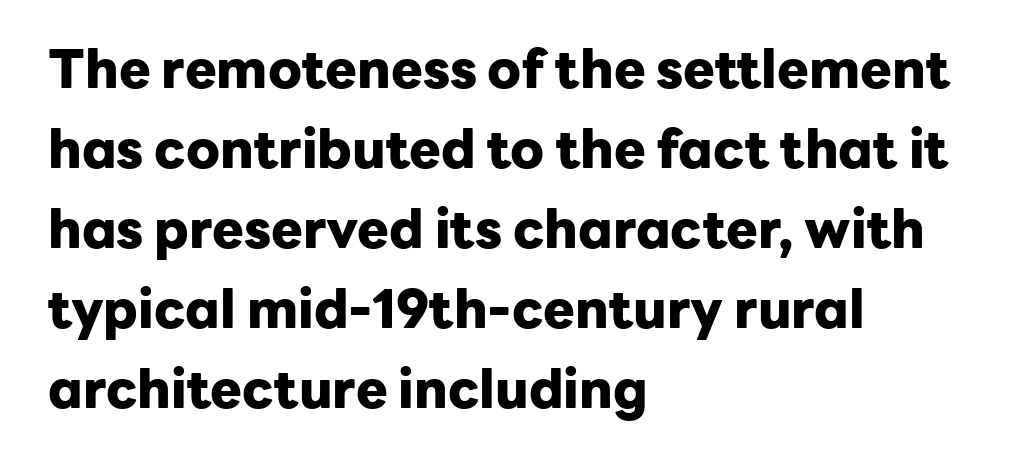
Q: Is the text bold? A: Yes.
Q: Is the text italic (slanted)? A: No, it is upright.
Q: Is the typeface a serif or a sans-serif typeface? A: Sans-serif.
Q: Is the text underlined? A: No.
Q: How is the paragraph aligned? A: Left-aligned.
Q: Is the spacing between letters normal or unusually wide? A: Normal.
Q: Is the spacing between lines tight, normal or loose? A: Normal.
Q: Width (condensed, normal, or wide)? A: Normal.
Q: Stroke contrast? A: Low.
Q: x-height? A: Medium.
Q: Monospaced? A: No.
